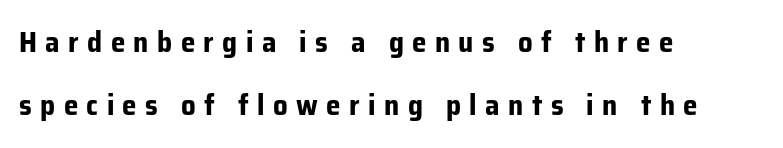
The image shows 29 px bold sans-serif type, upright; set left-aligned, loose line spacing (2.18x), unusually wide letter spacing (+0.29 em), not underlined; low stroke contrast and a medium x-height.
